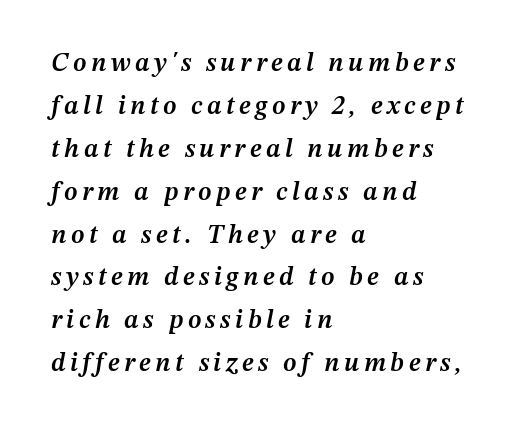
Q: Is the text bold? A: Semi-bold.
Q: Is the text italic (slanted)? A: Yes, it leans right by about 12 degrees.
Q: Is the text underlined? A: No.
Q: How is the paragraph aligned? A: Left-aligned.
Q: Is the spacing between lines tight, normal or loose? A: Normal.
